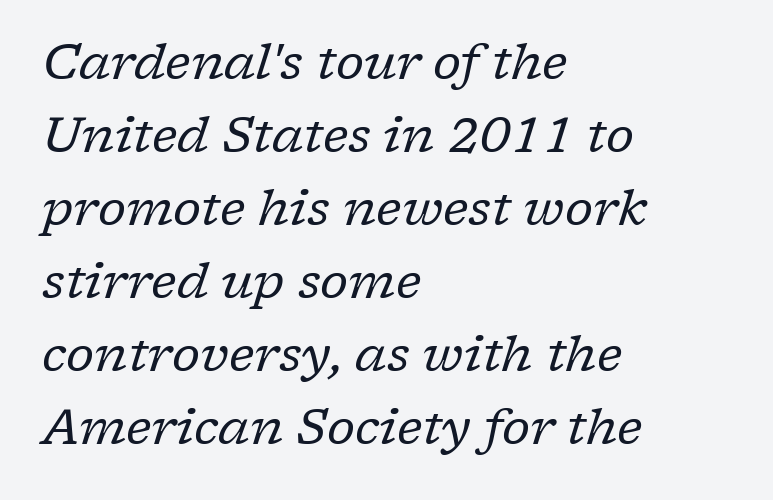
The passage shown leans; its letterforms are oblique. The rendering uses natural spacing where letterforms have individual widths. Visually the block forms a straight wall on the left and a jagged coastline on the right. The text was rendered using a seriffed face with decorative stroke endings. Honestly, the letter spacing is just normal — you wouldn't notice it.
